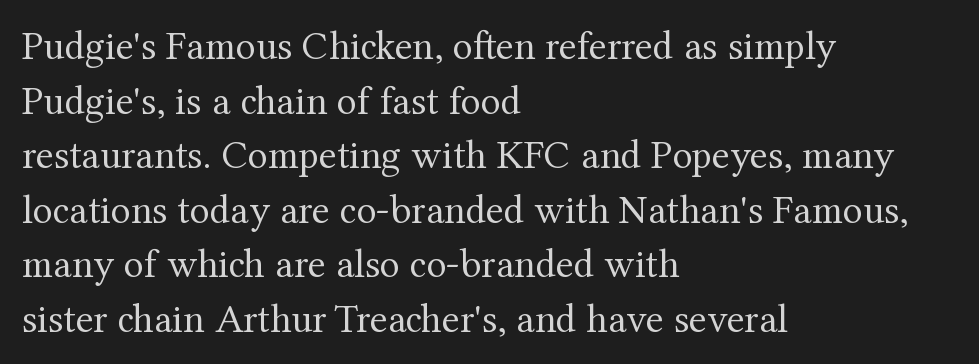
Q: Is the text bold? A: No.
Q: Is the text italic (slanted)? A: No, it is upright.
Q: Is the typeface a serif or a sans-serif typeface? A: Serif.
Q: Is the text underlined? A: No.
Q: How is the paragraph aligned? A: Left-aligned.
Q: Is the spacing between letters normal or unusually wide? A: Normal.
Q: Is the spacing between lines tight, normal or loose? A: Normal.
Q: Width (condensed, normal, or wide)? A: Normal.
Q: Stroke contrast? A: Medium.
Q: x-height? A: Medium.
Q: Monospaced? A: No.
